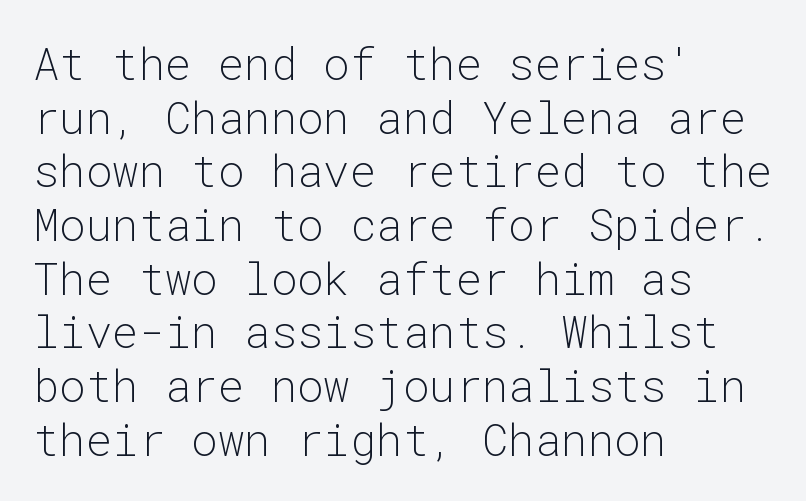
Q: Is the text bold? A: No.
Q: Is the text italic (slanted)? A: No, it is upright.
Q: Is the typeface a serif or a sans-serif typeface? A: Sans-serif.
Q: Is the text underlined? A: No.
Q: How is the paragraph aligned? A: Left-aligned.
Q: Is the spacing between letters normal or unusually wide? A: Normal.
Q: Width (condensed, normal, or wide)? A: Normal.
Q: Stroke contrast? A: Low.
Q: x-height? A: Medium.
Q: Monospaced? A: Yes.
